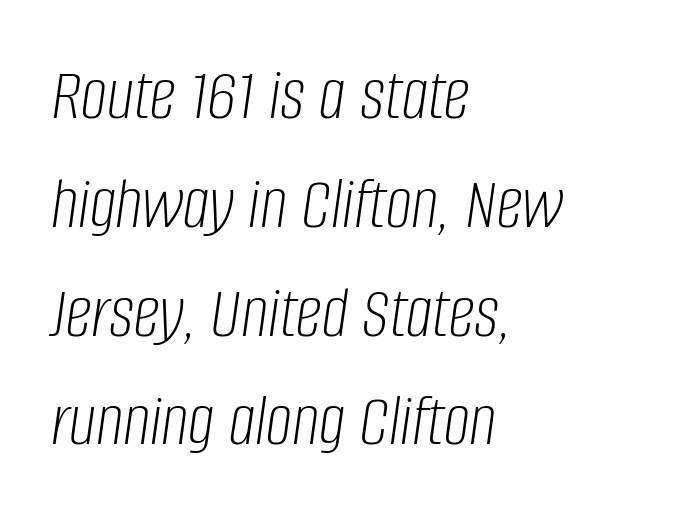
{"italic": "yes", "lean": "right", "slant_degrees": 8, "bold": "no", "weight": "light", "width": "condensed", "stroke_contrast": "low", "x_height": "large", "monospaced": "no", "underline": "no", "align": "left", "line_spacing": "normal", "line_spacing_ratio": 1.47, "letter_spacing": "normal", "letter_spacing_em": 0.0, "glyph_px": 74}
